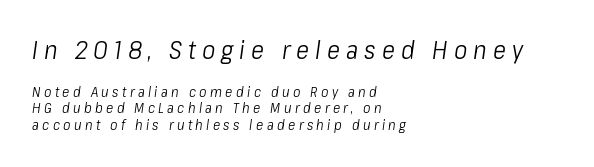
The image shows 25 px text type, italic (leaning right); set left-aligned, line spacing 1.19x, unusually wide letter spacing (+0.24 em), not underlined; the first (top) block is 1.79x larger.
